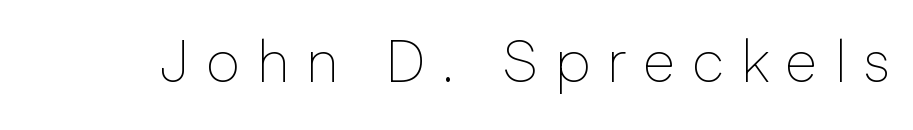
{"serif": "no", "italic": "no", "bold": "no", "weight": "thin", "width": "normal", "stroke_contrast": "low", "x_height": "medium", "monospaced": "no", "underline": "no", "letter_spacing": "wide", "letter_spacing_em": 0.28, "glyph_px": 59}
